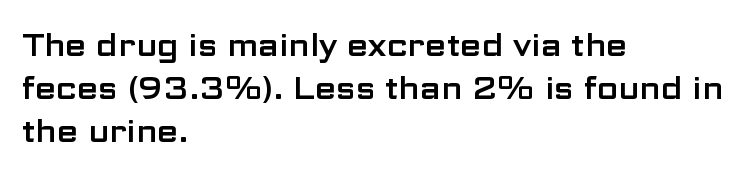
Vertical strokes here are truly vertical. Note: no serifs on the glyphs. A bare baseline throughout the passage. This rendering uses left alignment, leaving the right contour irregular.
